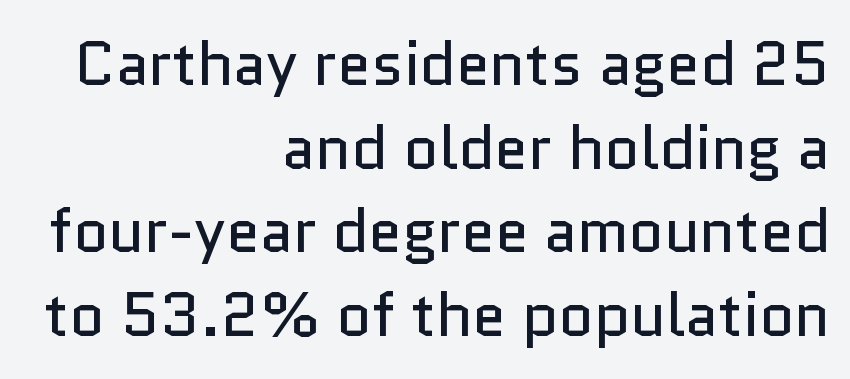
{"serif": "no", "italic": "no", "bold": "no", "weight": "regular", "width": "normal", "stroke_contrast": "low", "x_height": "medium", "monospaced": "no", "underline": "no", "align": "right", "line_spacing": "normal", "line_spacing_ratio": 1.37, "letter_spacing": "normal", "letter_spacing_em": 0.0, "glyph_px": 61}
